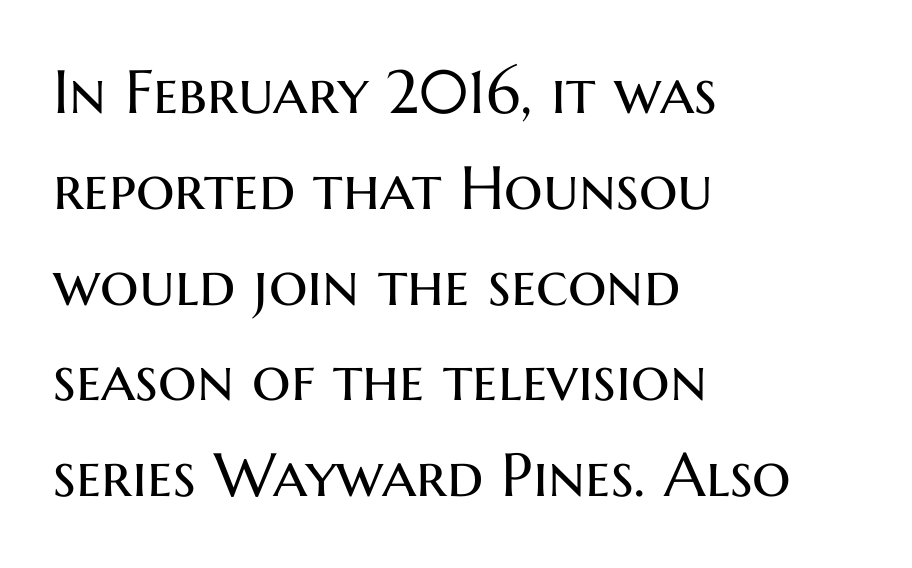
The face used here is a sans, in the tradition of grotesques and geometrics. Caption: face not bold, strokes unweighted. Is there much room between lines? A standard amount, neither cramped nor airy. Posture: straight, roman, zero tilt. Caption: standard tracking, unaltered.
